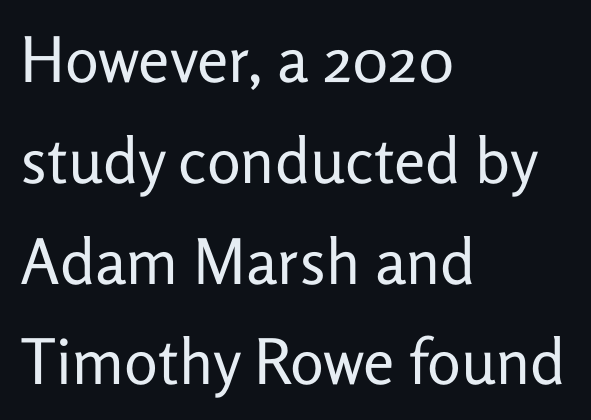
Q: Is the text bold? A: No.
Q: Is the text italic (slanted)? A: No, it is upright.
Q: Is the typeface a serif or a sans-serif typeface? A: Sans-serif.
Q: Is the text underlined? A: No.
Q: How is the paragraph aligned? A: Left-aligned.
Q: Is the spacing between letters normal or unusually wide? A: Normal.
Q: Is the spacing between lines tight, normal or loose? A: Normal.
Q: Width (condensed, normal, or wide)? A: Normal.
Q: Stroke contrast? A: Low.
Q: x-height? A: Medium.
Q: Monospaced? A: No.
